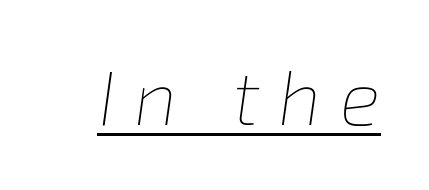
Q: Is the text bold? A: No.
Q: Is the text italic (slanted)? A: Yes, it leans right by about 8 degrees.
Q: Is the text underlined? A: Yes.
Q: Is the spacing between letters normal or unusually wide? A: Unusually wide.
Q: Width (condensed, normal, or wide)? A: Normal.
Q: Stroke contrast? A: Low.
Q: x-height? A: Medium.
Q: Monospaced? A: No.
